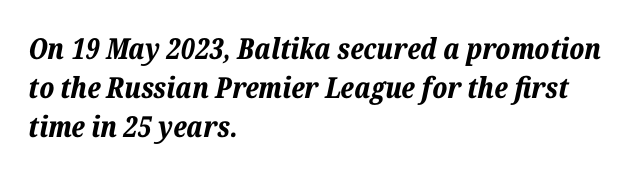
Plenty of ink on the page — the face is bold. Style check: oblique. Honestly, the row spacing looks completely unremarkable. A bare baseline throughout the passage. Proportional: the letters do not fall into vertical columns. Each word holds together tightly as a unit, with standard inter-letter gaps.
